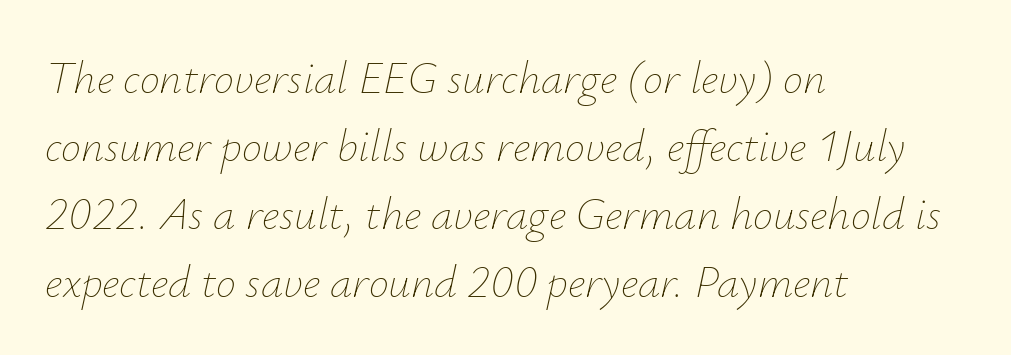
{"italic": "yes", "lean": "right", "slant_degrees": 12, "bold": "no", "weight": "thin", "width": "normal", "stroke_contrast": "low", "x_height": "small", "monospaced": "no", "underline": "no", "align": "left", "line_spacing": "normal", "line_spacing_ratio": 1.51, "letter_spacing": "normal", "letter_spacing_em": 0.0, "glyph_px": 45}
